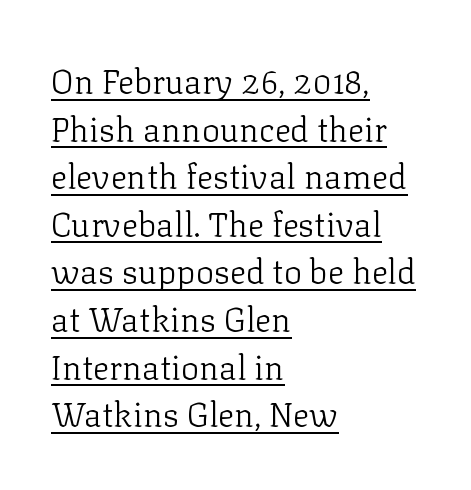
The image shows 34 px light serif type, upright; set left-aligned, normal line spacing (1.4x), normal letter spacing, underlined; low stroke contrast and a medium x-height.
